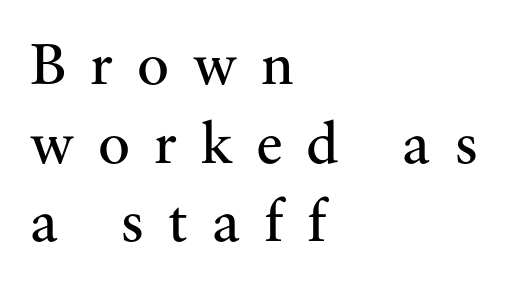
{"serif": "yes", "italic": "no", "bold": "no", "weight": "regular", "width": "normal", "stroke_contrast": "medium", "x_height": "small", "monospaced": "no", "underline": "no", "align": "left", "line_spacing": "normal", "line_spacing_ratio": 1.31, "letter_spacing": "wide", "letter_spacing_em": 0.4, "glyph_px": 60}
